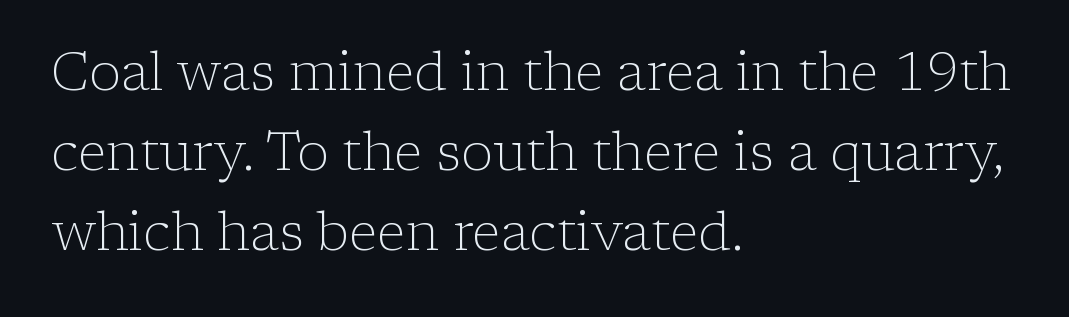
Q: Is the text bold? A: No.
Q: Is the text italic (slanted)? A: No, it is upright.
Q: Is the typeface a serif or a sans-serif typeface? A: Serif.
Q: Is the text underlined? A: No.
Q: How is the paragraph aligned? A: Left-aligned.
Q: Is the spacing between letters normal or unusually wide? A: Normal.
Q: Is the spacing between lines tight, normal or loose? A: Normal.
Q: Width (condensed, normal, or wide)? A: Normal.
Q: Stroke contrast? A: Low.
Q: x-height? A: Medium.
Q: Monospaced? A: No.
